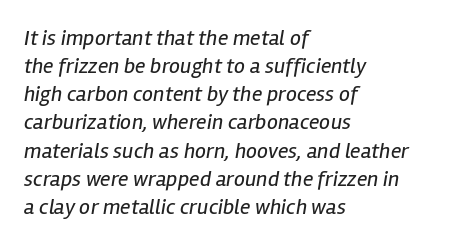
The image shows 22 px text type, italic (leaning right); set left-aligned, normal line spacing (1.28x), normal letter spacing, not underlined.
